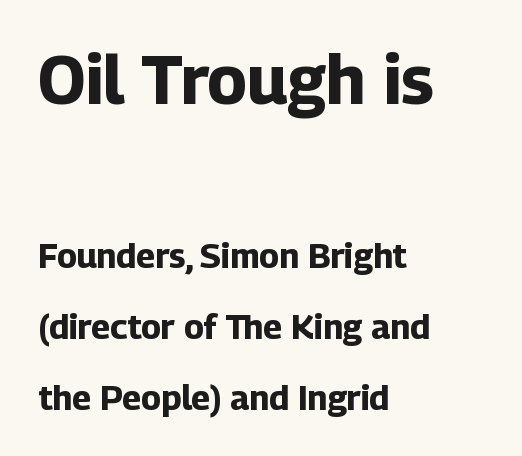
Q: Is the text bold? A: Yes.
Q: Is the text italic (slanted)? A: No, it is upright.
Q: Is the typeface a serif or a sans-serif typeface? A: Sans-serif.
Q: Is the text underlined? A: No.
Q: How is the paragraph aligned? A: Left-aligned.
Q: Is the spacing between letters normal or unusually wide? A: Normal.
Q: Is the spacing between lines tight, normal or loose? A: Loose.
Q: Which block of text is set in a larger size, the first (top) or the second (bottom)? A: The first (top) one.
Q: Width (condensed, normal, or wide)? A: Normal.
Q: Stroke contrast? A: Low.
Q: x-height? A: Medium.
Q: Monospaced? A: No.
